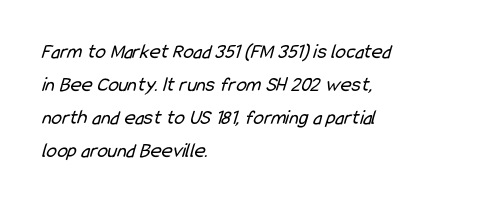
Spacing between characters is what you'd get straight out of the box. The letters look calm and open, with moderate or lighter stems. A bare baseline throughout the passage. The block of text has a typical density, with ordinary space between rows.
